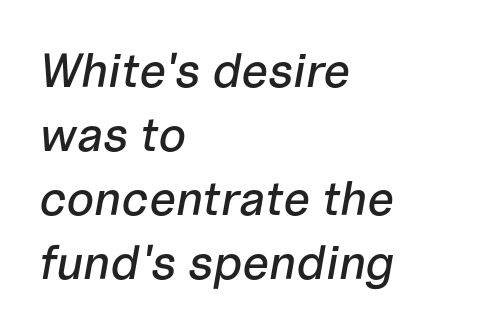
{"italic": "yes", "lean": "right", "slant_degrees": 10, "width": "normal", "stroke_contrast": "low", "x_height": "medium", "monospaced": "no", "underline": "no", "align": "left", "line_spacing": "normal", "line_spacing_ratio": 1.33, "letter_spacing": "normal", "letter_spacing_em": 0.0, "glyph_px": 48}
